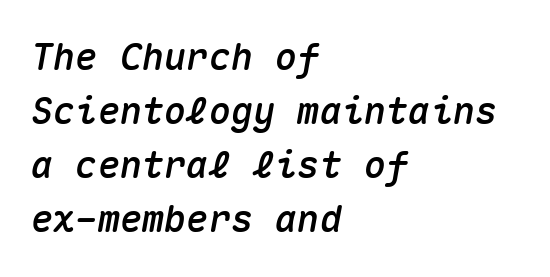
Here the designer chose a console-style face with uniform glyph widths. Notice how the passage keeps a crisp vertical edge on the left only. How would I describe the line gaps? Plain and ordinary. Honestly, there is no underline to notice here at all. A typesetter would mark this as italic. You could call the tracking neutral — neither tight nor loose.
